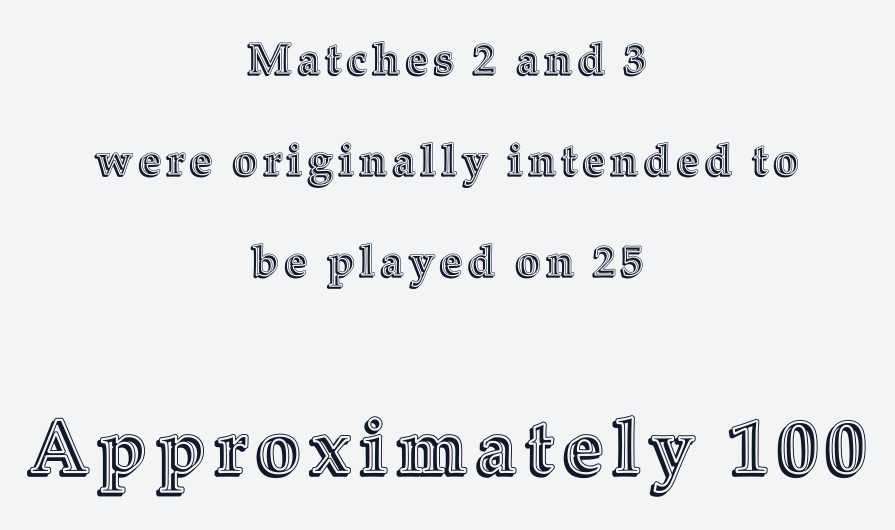
Top chunk: small. Bottom chunk: large. A typesetter would mark this as roman, not italic. A typesetter would call this proportional, since set widths differ per character. These lines are centered, leaving both edges ragged. Decoration check: the copy has no underline. If you measured baseline to baseline, you'd find a long distance.
